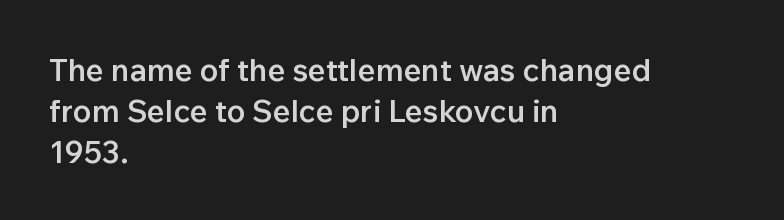
{"serif": "no", "italic": "no", "bold": "semi", "weight": "semibold", "width": "normal", "stroke_contrast": "low", "x_height": "medium", "monospaced": "no", "underline": "no", "align": "left", "line_spacing": "normal", "line_spacing_ratio": 1.32, "letter_spacing": "normal", "letter_spacing_em": 0.0, "glyph_px": 31}
